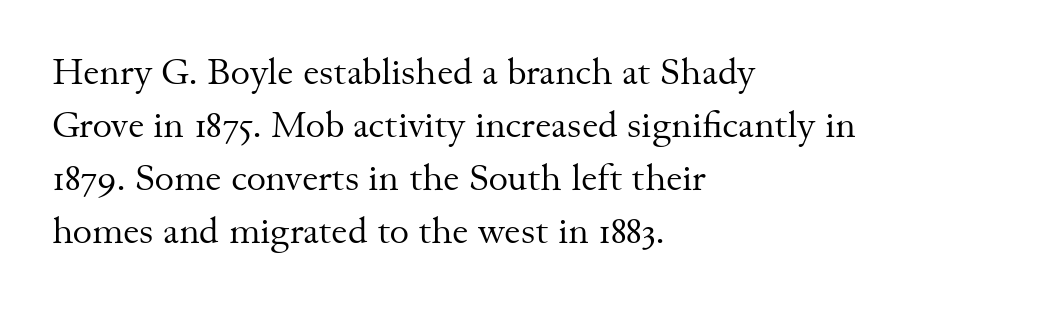
The image shows 37 px regular-weight serif type, upright; set left-aligned, normal line spacing (1.43x), normal letter spacing, not underlined; medium stroke contrast and a small x-height.
